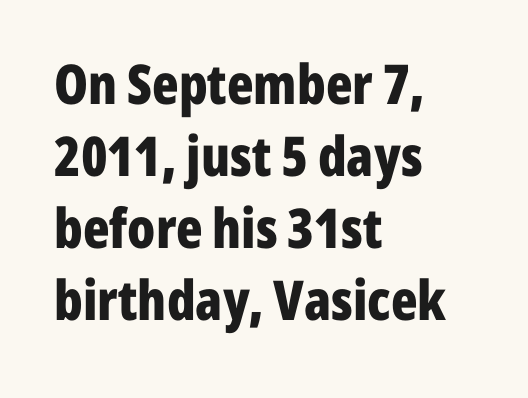
The image shows 55 px bold, condensed sans-serif type, upright; set left-aligned, normal line spacing (1.31x), normal letter spacing, not underlined; low stroke contrast and a medium x-height.
